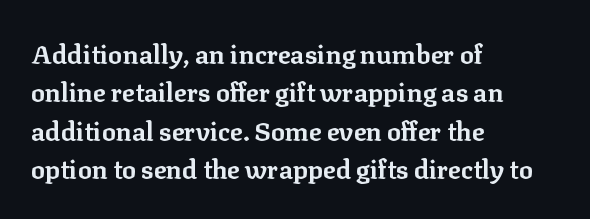
The image shows 26 px bold type, upright; set left-aligned, normal line spacing (1.48x), normal letter spacing, not underlined.
